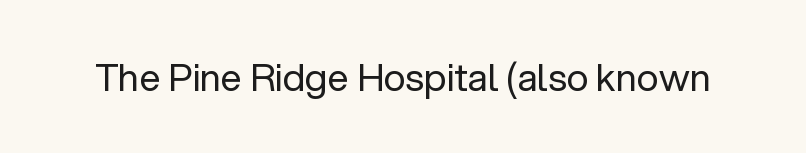
The image shows 38 px regular-weight sans-serif type, upright; set normal letter spacing, not underlined; low stroke contrast and a medium x-height.
